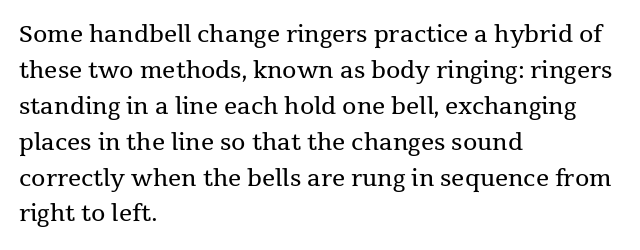
Q: Is the text bold? A: No.
Q: Is the text italic (slanted)? A: No, it is upright.
Q: Is the text underlined? A: No.
Q: How is the paragraph aligned? A: Left-aligned.
Q: Is the spacing between letters normal or unusually wide? A: Normal.
Q: Is the spacing between lines tight, normal or loose? A: Normal.
